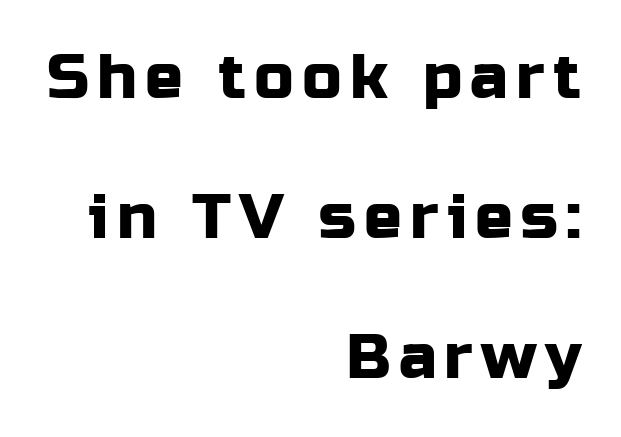
{"serif": "no", "italic": "no", "width": "normal", "stroke_contrast": "low", "x_height": "medium", "monospaced": "no", "underline": "no", "align": "right", "line_spacing": "loose", "line_spacing_ratio": 2.22, "glyph_px": 63}
